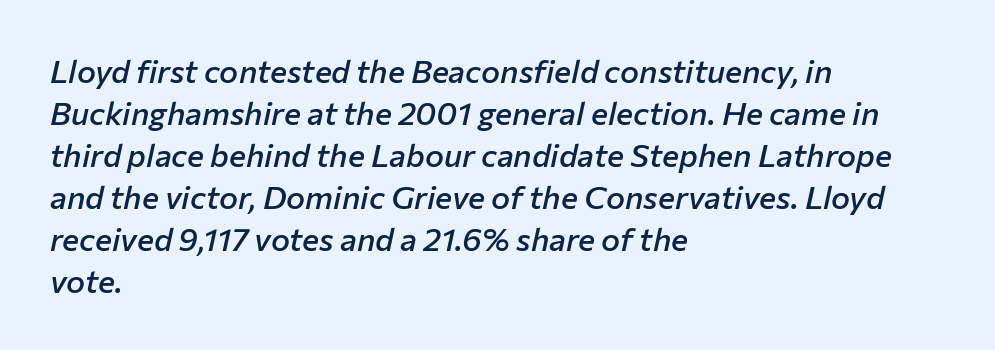
The image shows 32 px semibold type, italic (leaning right); set left-aligned, normal line spacing (1.31x), normal letter spacing, not underlined; low stroke contrast and a medium x-height.
